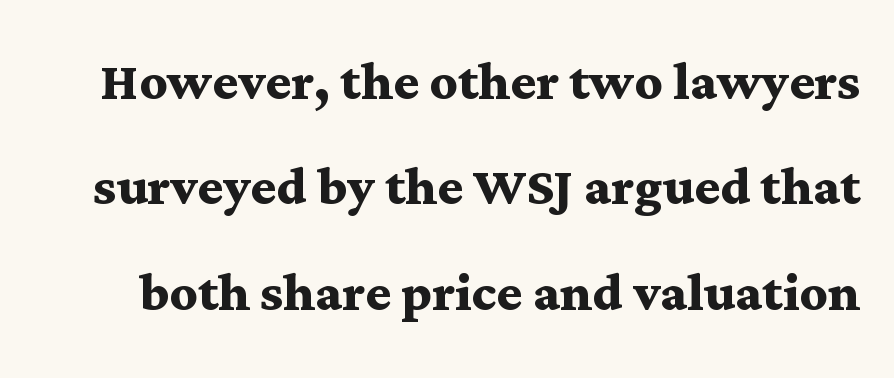
{"serif": "yes", "italic": "no", "bold": "yes", "weight": "semibold", "width": "wide", "stroke_contrast": "medium", "x_height": "medium", "monospaced": "no", "underline": "no", "line_spacing": "normal", "line_spacing_ratio": 1.55, "letter_spacing": "normal", "letter_spacing_em": 0.0, "glyph_px": 68}
